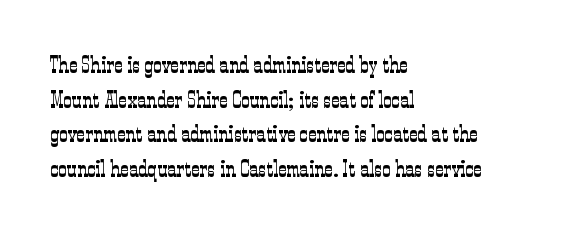
Vertical strokes here are truly vertical. Is the block centered? No — it sits flush against the left margin. Standard letterfit; no display-style spreading of the glyphs. This is not heavy type; no bold has been used.
